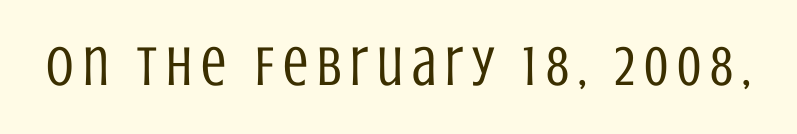
The font sits on the lighter half of the weight spectrum, regular included. This sample uses an upright cut, with every glyph sitting square on the baseline. A bare baseline throughout the passage. Are there feet on the stems? There aren't — it's a sans. Here the designer chose a conventional face with non-uniform glyph widths.
